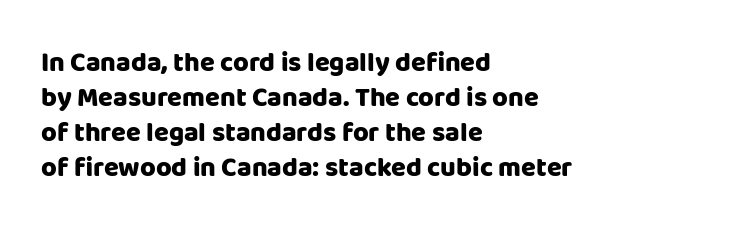
The image shows 27 px bold type, upright; set left-aligned, normal line spacing (1.3x), normal letter spacing, not underlined.
